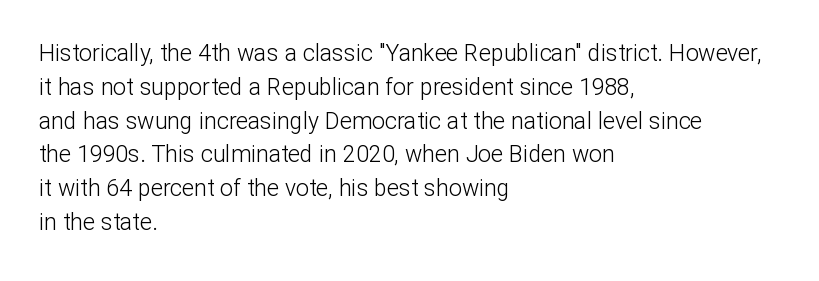
{"italic": "no", "bold": "no", "underline": "no", "align": "left", "line_spacing": "normal", "line_spacing_ratio": 1.47, "letter_spacing": "normal", "letter_spacing_em": 0.0, "glyph_px": 23}
